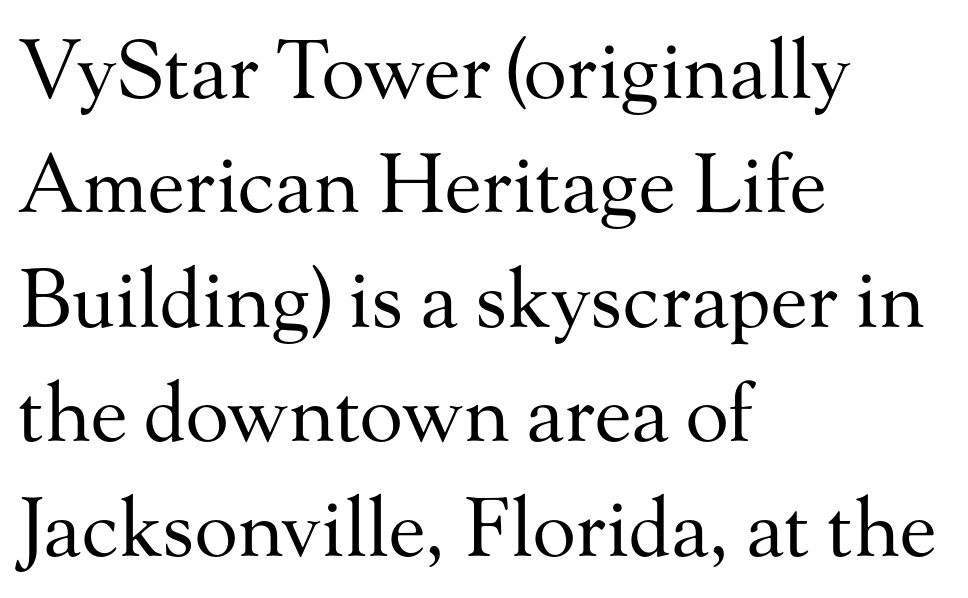
Q: Is the text bold? A: No.
Q: Is the text italic (slanted)? A: No, it is upright.
Q: Is the typeface a serif or a sans-serif typeface? A: Serif.
Q: Is the text underlined? A: No.
Q: How is the paragraph aligned? A: Left-aligned.
Q: Is the spacing between letters normal or unusually wide? A: Normal.
Q: Is the spacing between lines tight, normal or loose? A: Normal.
Q: Width (condensed, normal, or wide)? A: Normal.
Q: Stroke contrast? A: Medium.
Q: x-height? A: Small.
Q: Monospaced? A: No.
